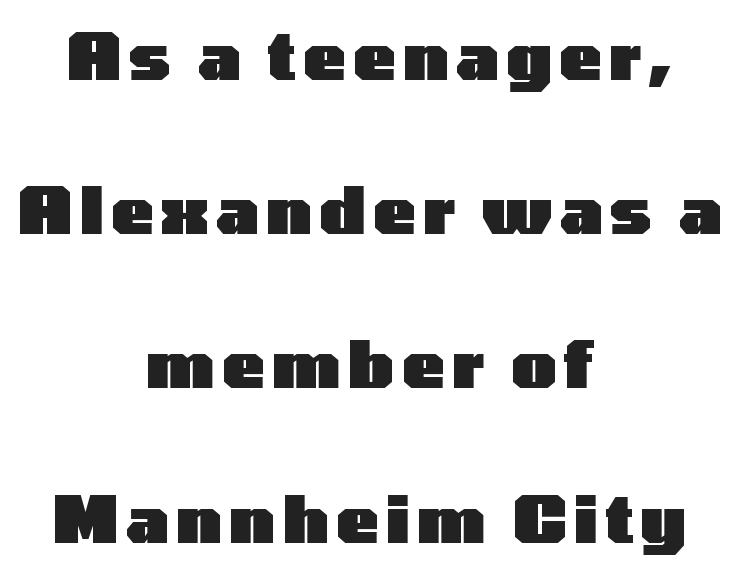
The image shows 64 px heavy, wide sans-serif type, upright; set centered, loose line spacing (2.41x), not underlined; low stroke contrast and a medium x-height.
